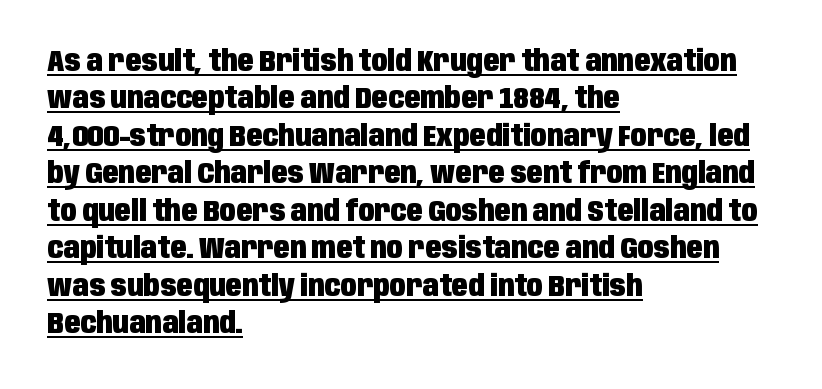
The image shows 30 px heavy, condensed sans-serif type, upright; set left-aligned, normal line spacing (1.25x), normal letter spacing, underlined; low stroke contrast and a large x-height.
